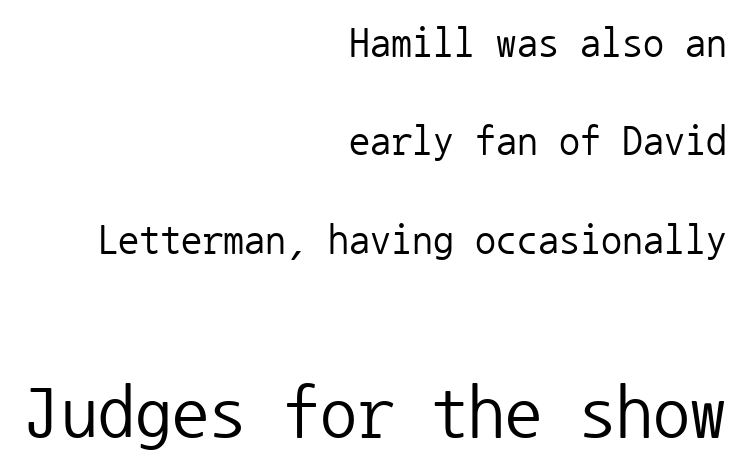
The image shows 74 px regular-weight sans-serif type, upright, monospaced; set right-aligned, loose line spacing (2.34x), normal letter spacing, not underlined; the second (bottom) block is 1.76x larger; low stroke contrast and a medium x-height.
